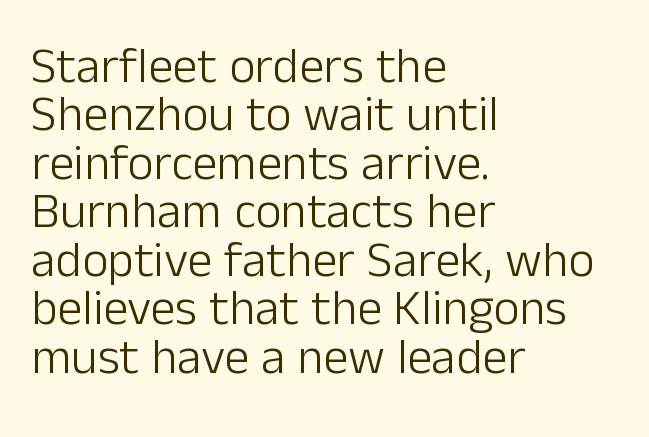
No chunkiness to these letters — they're not bold. Do the characters align in a grid? No, the font is proportional. Posture: vertical. Only glyphs here, with clear space below each row.
